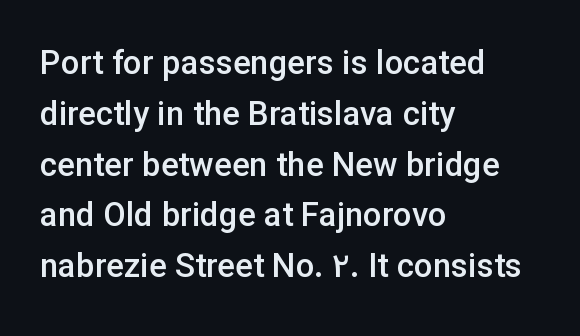
Varying glyph widths throughout — classic text-font behaviour. These lines sit exactly where default settings would place them. You can tell it's not italic because the verticals are truly vertical. The face used here is rendered with its standard letterfit. Each glyph is drawn with semibold strokes, heavier than normal yet not fully bold.
